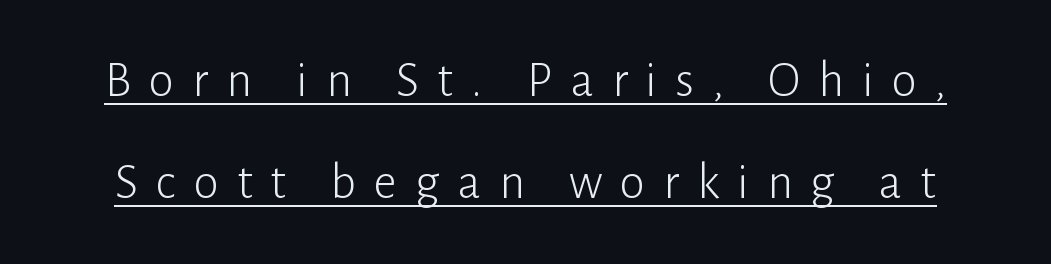
Q: Is the text bold? A: No.
Q: Is the text italic (slanted)? A: No, it is upright.
Q: Is the typeface a serif or a sans-serif typeface? A: Sans-serif.
Q: Is the text underlined? A: Yes.
Q: Is the spacing between letters normal or unusually wide? A: Unusually wide.
Q: Is the spacing between lines tight, normal or loose? A: Loose.
Q: Width (condensed, normal, or wide)? A: Normal.
Q: Stroke contrast? A: Low.
Q: x-height? A: Medium.
Q: Monospaced? A: No.
